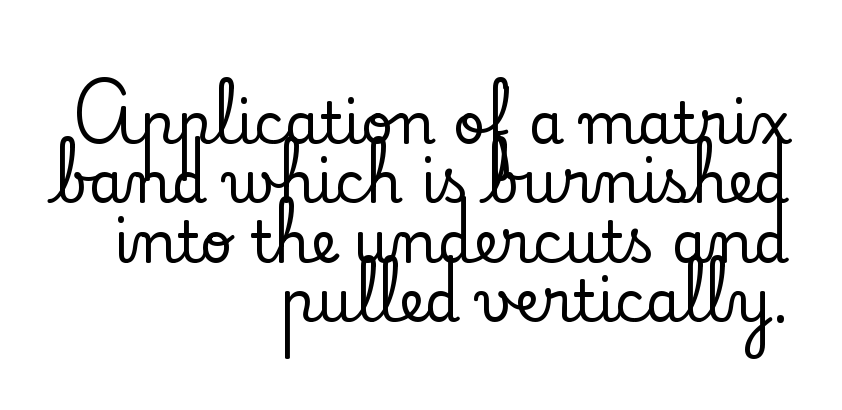
Baseline-to-baseline distance is barely more than the letter height. Beneath every word, the page is bare. This sample has the flowing, uneven cadence of proportional lettering. The passage shown has conventional tracking throughout. Each letter's strokes conclude with small projecting serifs.
